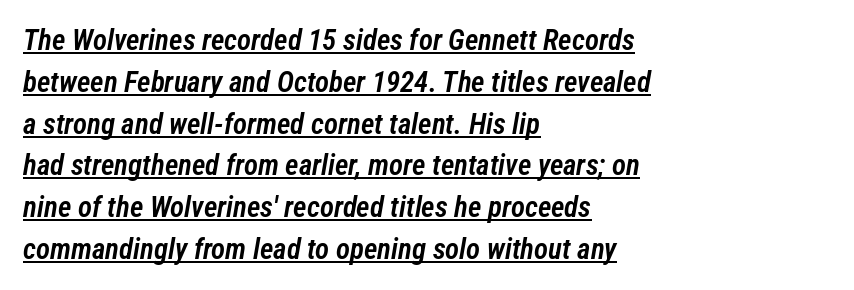
Q: Is the text bold? A: Semi-bold.
Q: Is the text italic (slanted)? A: Yes, it leans right by about 12 degrees.
Q: Is the text underlined? A: Yes.
Q: How is the paragraph aligned? A: Left-aligned.
Q: Is the spacing between letters normal or unusually wide? A: Normal.
Q: Is the spacing between lines tight, normal or loose? A: Normal.
Q: Width (condensed, normal, or wide)? A: Condensed.
Q: Stroke contrast? A: Low.
Q: x-height? A: Medium.
Q: Monospaced? A: No.
